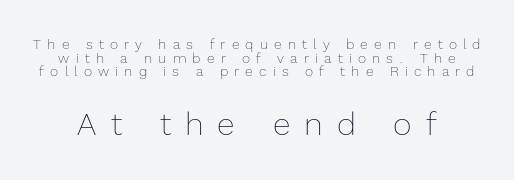
The image shows 32 px thin type, upright; set tight line spacing (0.97x), unusually wide letter spacing (+0.44 em), not underlined; the second (bottom) block is 2.29x larger; a medium x-height.
